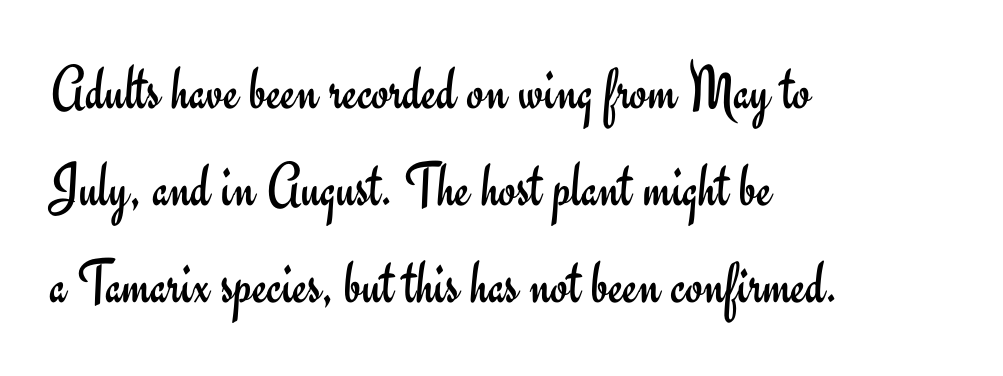
The image shows 63 px regular-weight sans-serif type; set left-aligned, normal line spacing (1.54x), normal letter spacing, not underlined; low stroke contrast and a small x-height.
